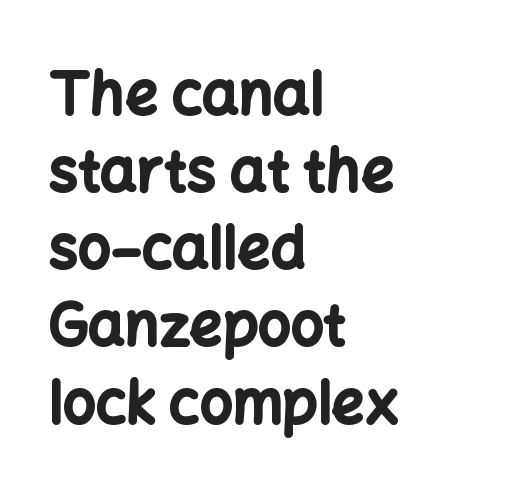
One-word summary of the alignment: left. The font's upright variant was chosen for this text. The letters advance in unequal steps, a hallmark of proportional type. Line spacing here is normal.
